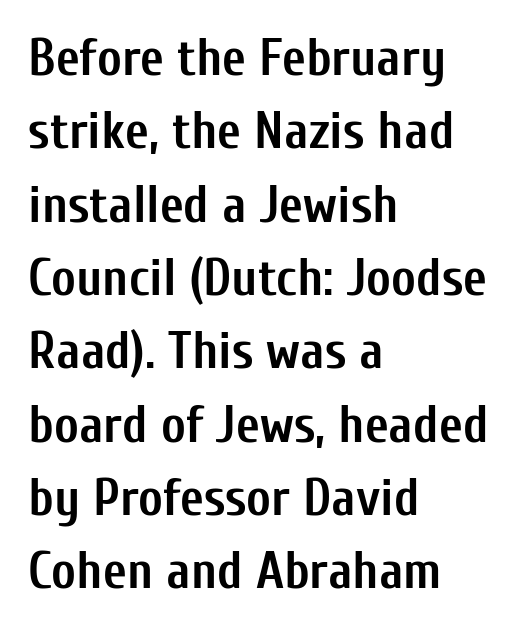
These lines were composed using upright roman letters. All the whitespace from short lines collects on the right. A bare baseline throughout the passage. Notice how descenders clear the ascenders below comfortably — that's standard leading. As a designer I'd log this as weight 700, bold.
